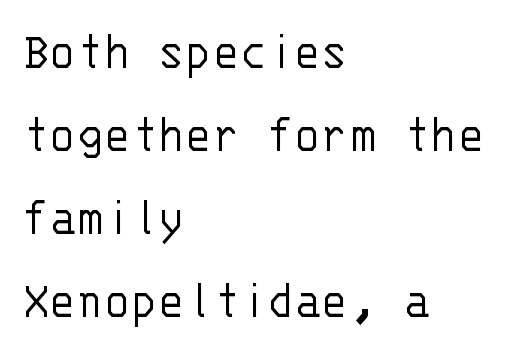
Q: Is the text bold? A: No.
Q: Is the text italic (slanted)? A: No, it is upright.
Q: Is the typeface a serif or a sans-serif typeface? A: Sans-serif.
Q: Is the text underlined? A: No.
Q: How is the paragraph aligned? A: Left-aligned.
Q: Is the spacing between letters normal or unusually wide? A: Normal.
Q: Is the spacing between lines tight, normal or loose? A: Normal.
Q: Width (condensed, normal, or wide)? A: Normal.
Q: Stroke contrast? A: Low.
Q: x-height? A: Large.
Q: Monospaced? A: Yes.
